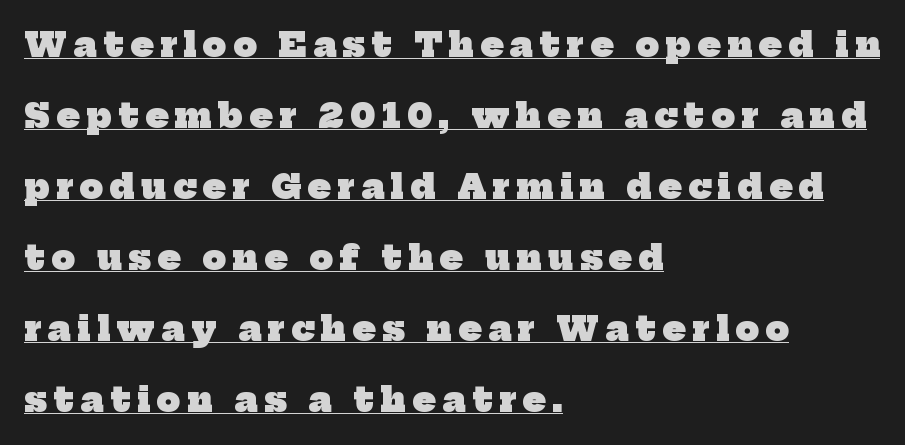
{"serif": "yes", "bold": "yes", "weight": "heavy", "width": "normal", "stroke_contrast": "low", "x_height": "medium", "monospaced": "no", "underline": "yes", "align": "left", "line_spacing": "loose", "line_spacing_ratio": 2.15, "letter_spacing": "wide", "letter_spacing_em": 0.2, "glyph_px": 33}
